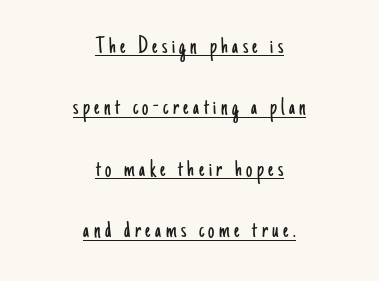
Students, observe the line beneath the letters — that is underlining. The whitespace from short lines is split evenly between both sides. Students, observe: this is what heavily led, spacious text looks like. This is the regular roman posture of the typeface.
